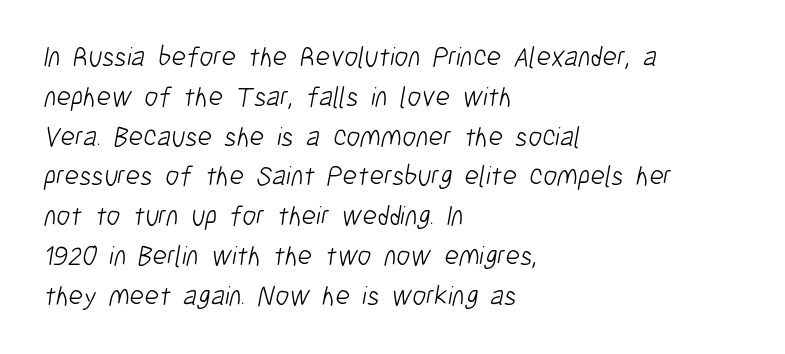
The image shows 28 px light, condensed sans-serif type; set left-aligned, normal line spacing (1.42x), normal letter spacing, not underlined; low stroke contrast and a medium x-height.
